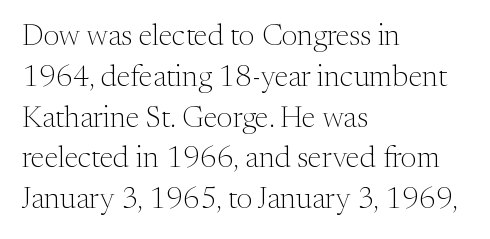
Font category for this specimen: serif. The words here are not underlined. Typeset ragged right — the left edge is the straight one. What stands out about the letter spacing? Nothing — it is the standard amount. The font's upright variant was chosen for this text. The typesetting does not lean heavy: it is not bold.
